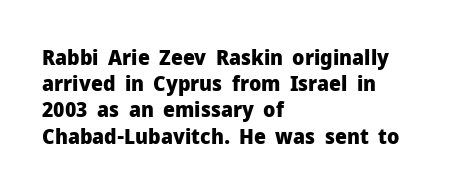
Does the weight exceed regular? Yes, all the way to bold. A typesetter would mark this as roman, not italic. The glyphs are unaccompanied by any horizontal stroke below them. Interline gaps are of average width in this sample. The horizontal fit of the characters is conventional and even.
